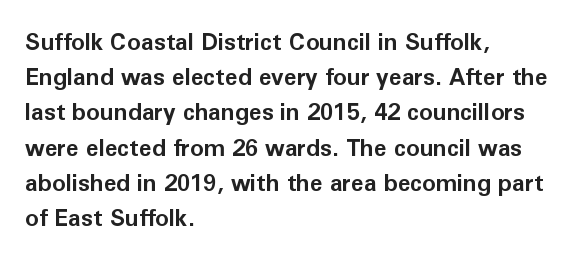
Q: Is the text bold? A: Yes.
Q: Is the text italic (slanted)? A: No, it is upright.
Q: Is the text underlined? A: No.
Q: How is the paragraph aligned? A: Left-aligned.
Q: Is the spacing between letters normal or unusually wide? A: Normal.
Q: Is the spacing between lines tight, normal or loose? A: Normal.
